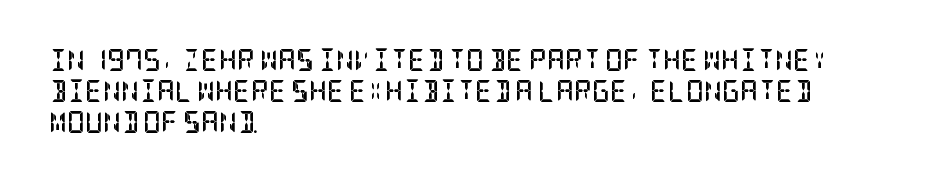
{"italic": "no", "bold": "yes", "underline": "no", "align": "left", "line_spacing": "normal", "line_spacing_ratio": 1.41, "letter_spacing": "normal", "letter_spacing_em": 0.0, "glyph_px": 22}
